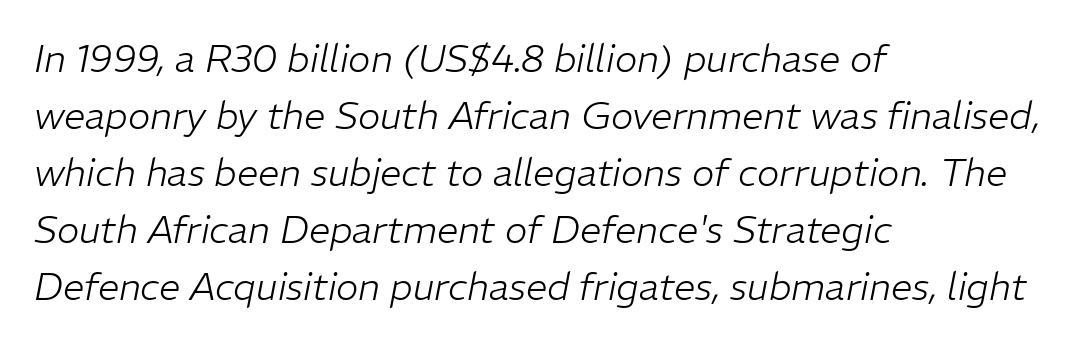
{"italic": "yes", "lean": "right", "slant_degrees": 11, "bold": "no", "weight": "light", "width": "normal", "stroke_contrast": "low", "x_height": "medium", "monospaced": "no", "underline": "no", "align": "left", "line_spacing": "normal", "line_spacing_ratio": 1.5, "letter_spacing": "normal", "letter_spacing_em": 0.0, "glyph_px": 38}
